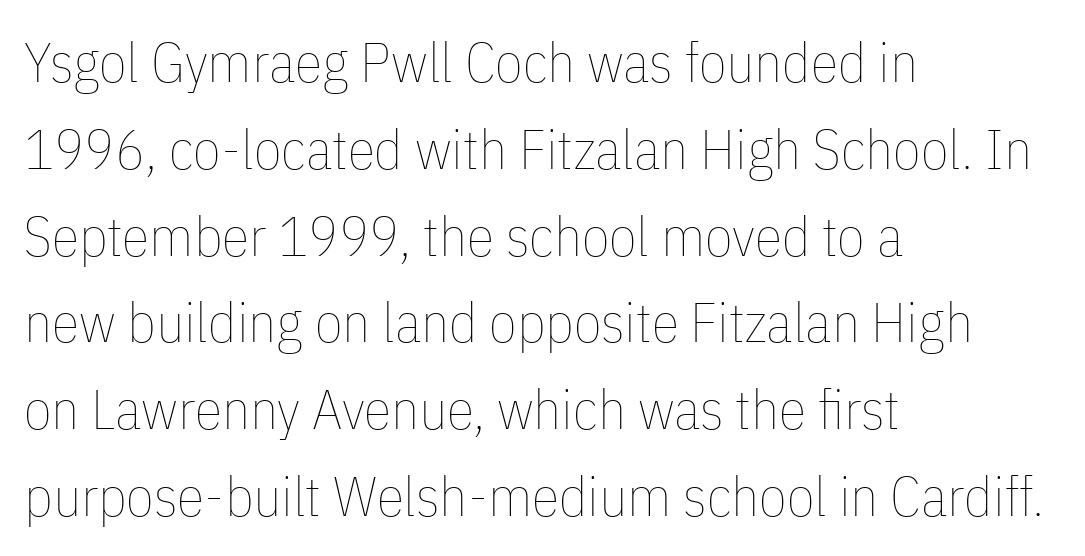
{"italic": "no", "bold": "no", "weight": "thin", "width": "condensed", "stroke_contrast": "low", "x_height": "medium", "monospaced": "no", "underline": "no", "align": "left", "line_spacing": "normal", "line_spacing_ratio": 1.55, "letter_spacing": "normal", "letter_spacing_em": 0.0, "glyph_px": 56}
